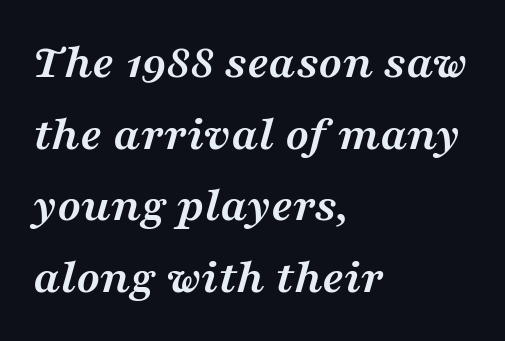
Only glyphs here, with clear space below each row. Quick note: italic. Varying glyph widths throughout — classic text-font behaviour. If you measured baseline to baseline, you'd find a middling distance.
